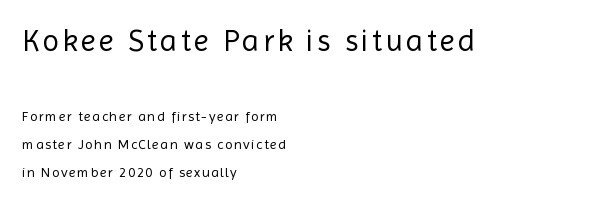
Q: Is the text bold? A: No.
Q: Is the text italic (slanted)? A: No, it is upright.
Q: Is the typeface a serif or a sans-serif typeface? A: Sans-serif.
Q: Is the text underlined? A: No.
Q: How is the paragraph aligned? A: Left-aligned.
Q: Is the spacing between lines tight, normal or loose? A: Loose.
Q: Which block of text is set in a larger size, the first (top) or the second (bottom)? A: The first (top) one.
Q: Width (condensed, normal, or wide)? A: Normal.
Q: x-height? A: Medium.
Q: Monospaced? A: No.
